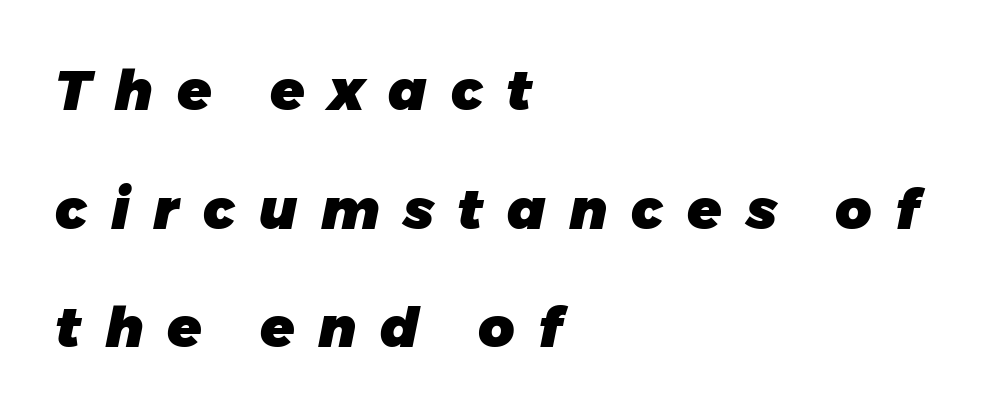
Line spacing here is loose. Students, this is bold: see how much ink each stroke carries. The tracking jumps out immediately: characters are airy and widely separated. In CSS terms this would be text-align: left. The passage shown is typed in a proportional face where columns would drift.
